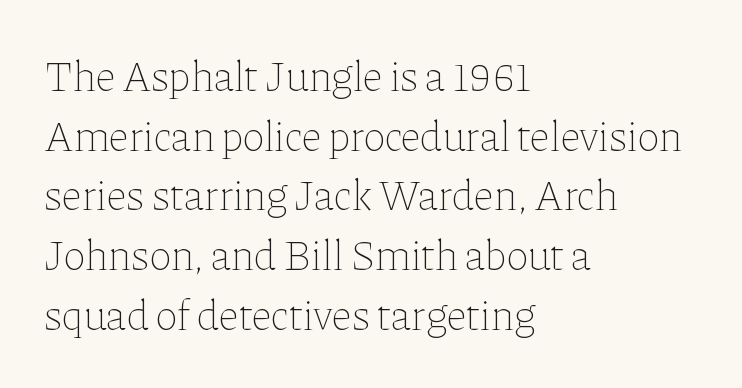
The image shows 42 px thin type, upright; set left-aligned, normal line spacing (1.42x), normal letter spacing, not underlined; low stroke contrast and a medium x-height.
